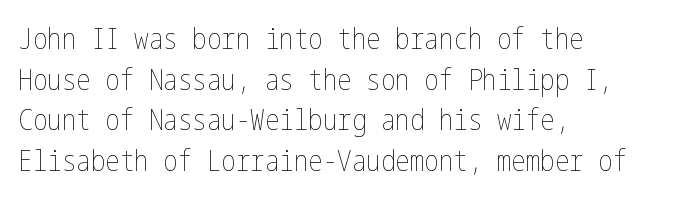
Q: Is the text bold? A: No.
Q: Is the text italic (slanted)? A: No, it is upright.
Q: Is the text underlined? A: No.
Q: How is the paragraph aligned? A: Left-aligned.
Q: Is the spacing between letters normal or unusually wide? A: Normal.
Q: Is the spacing between lines tight, normal or loose? A: Normal.
Q: Width (condensed, normal, or wide)? A: Condensed.
Q: Stroke contrast? A: Low.
Q: x-height? A: Medium.
